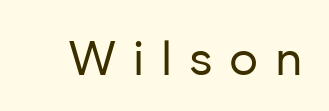
{"serif": "no", "italic": "no", "bold": "no", "weight": "regular", "width": "normal", "stroke_contrast": "low", "x_height": "medium", "monospaced": "no", "underline": "no", "letter_spacing": "wide", "letter_spacing_em": 0.35, "glyph_px": 48}
